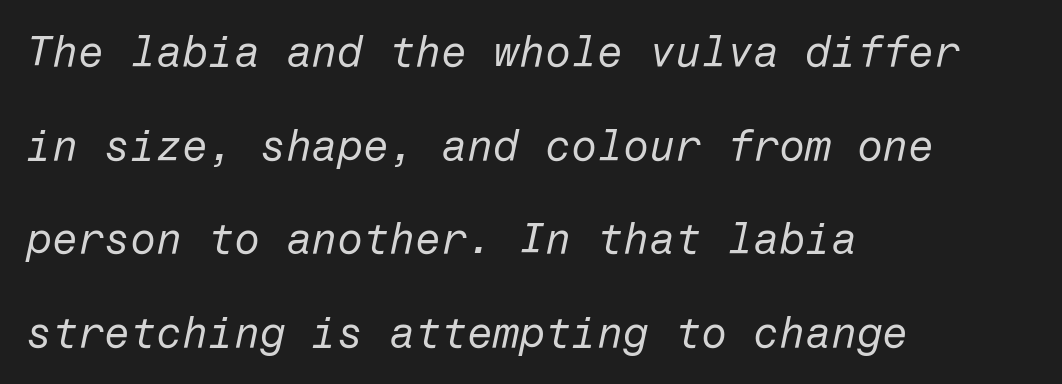
{"italic": "yes", "lean": "right", "slant_degrees": 12, "bold": "no", "weight": "regular", "width": "normal", "stroke_contrast": "low", "x_height": "medium", "underline": "no", "align": "left", "line_spacing": "loose", "line_spacing_ratio": 2.23, "letter_spacing": "normal", "letter_spacing_em": 0.0, "glyph_px": 42}
